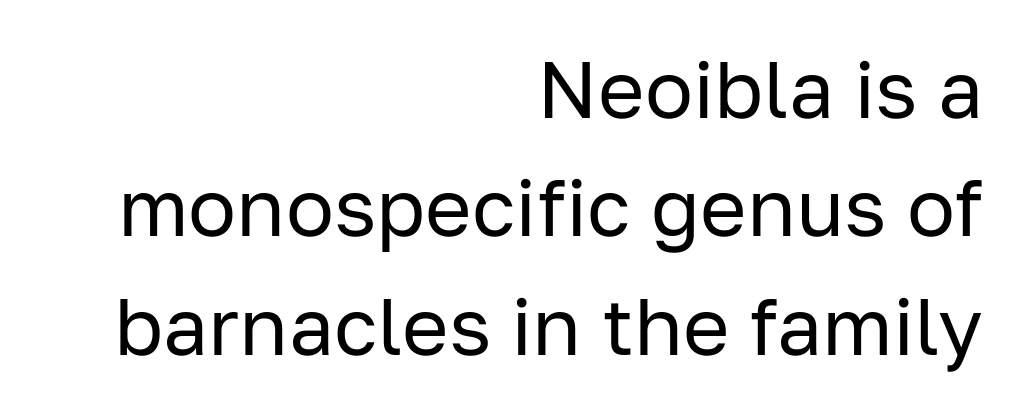
Q: Is the text bold? A: No.
Q: Is the text italic (slanted)? A: No, it is upright.
Q: Is the typeface a serif or a sans-serif typeface? A: Sans-serif.
Q: Is the text underlined? A: No.
Q: How is the paragraph aligned? A: Right-aligned.
Q: Is the spacing between letters normal or unusually wide? A: Normal.
Q: Is the spacing between lines tight, normal or loose? A: Normal.
Q: Width (condensed, normal, or wide)? A: Normal.
Q: Stroke contrast? A: Low.
Q: x-height? A: Medium.
Q: Monospaced? A: No.
